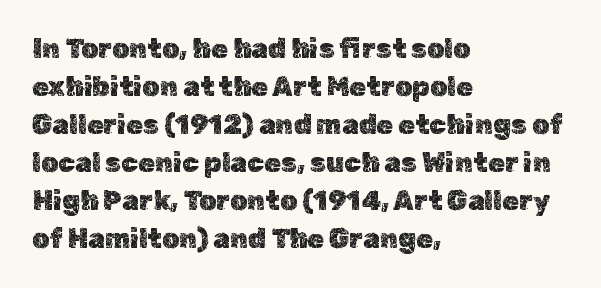
{"italic": "no", "underline": "no", "align": "left", "line_spacing": "normal", "line_spacing_ratio": 1.41, "letter_spacing": "normal", "letter_spacing_em": 0.0, "glyph_px": 27}
